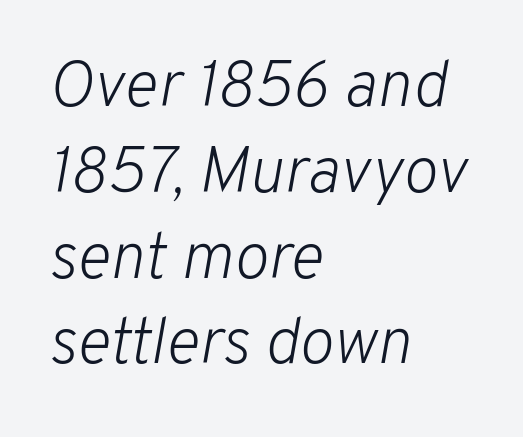
The image shows 65 px light type, italic (leaning right); set left-aligned, normal line spacing (1.32x), normal letter spacing, not underlined; low stroke contrast and a medium x-height.
